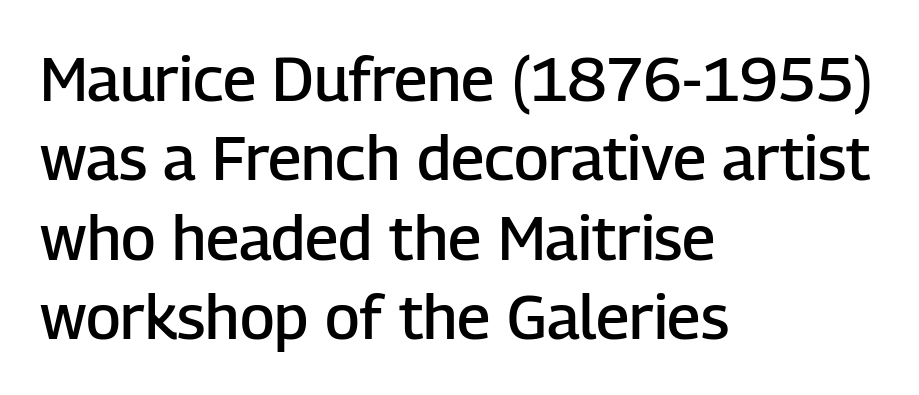
Q: Is the text bold? A: Semi-bold.
Q: Is the text italic (slanted)? A: No, it is upright.
Q: Is the typeface a serif or a sans-serif typeface? A: Sans-serif.
Q: Is the text underlined? A: No.
Q: How is the paragraph aligned? A: Left-aligned.
Q: Is the spacing between letters normal or unusually wide? A: Normal.
Q: Is the spacing between lines tight, normal or loose? A: Normal.
Q: Width (condensed, normal, or wide)? A: Normal.
Q: Stroke contrast? A: Low.
Q: x-height? A: Medium.
Q: Monospaced? A: No.
